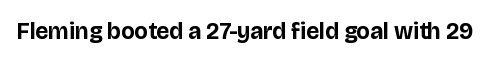
Notice how thick the strokes are: this is what a full bold looks like. In terms of letterspacing, this is plain default setting. The specimen omits any rule beneath the text block's lines. The lettering stays uniformly vertical, giving the passage a roman look.
